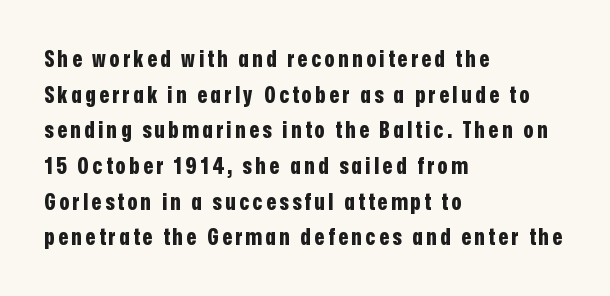
Q: Is the text bold? A: Yes.
Q: Is the text italic (slanted)? A: No, it is upright.
Q: Is the text underlined? A: No.
Q: How is the paragraph aligned? A: Left-aligned.
Q: Is the spacing between lines tight, normal or loose? A: Normal.
